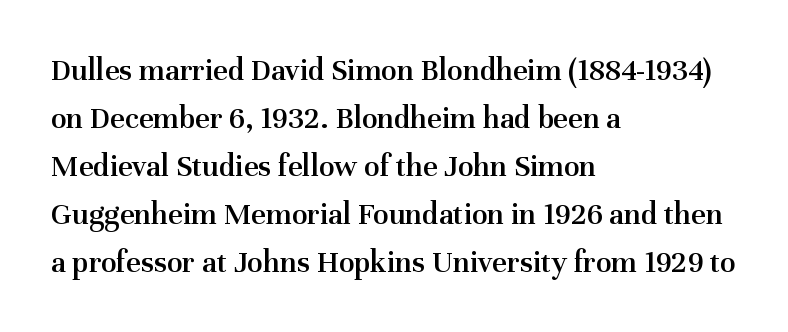
This is the in-between weight designers call semibold or demi. The lines in this sample share a left origin and differ only in where they stop. There is no visible air inserted between adjacent glyphs. This sample keeps an unexceptional amount of space between lines.
